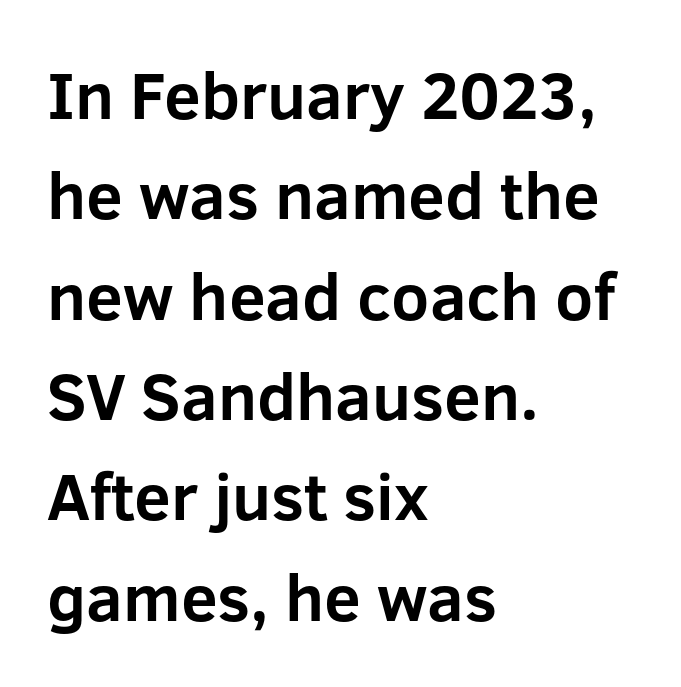
The image shows 66 px bold sans-serif type, upright; set left-aligned, normal line spacing (1.52x), normal letter spacing, not underlined; low stroke contrast and a medium x-height.
